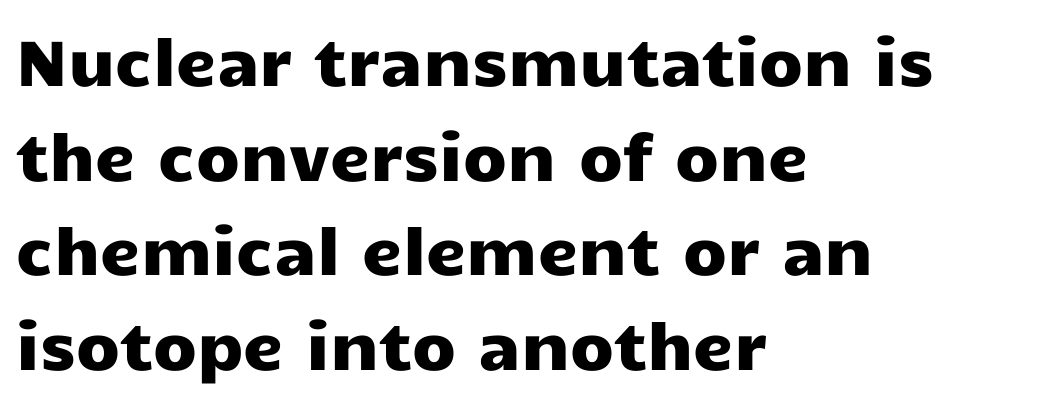
{"serif": "no", "italic": "no", "width": "wide", "stroke_contrast": "low", "x_height": "medium", "monospaced": "no", "underline": "no", "align": "left", "line_spacing": "normal", "line_spacing_ratio": 1.48, "letter_spacing": "normal", "letter_spacing_em": 0.0, "glyph_px": 64}
